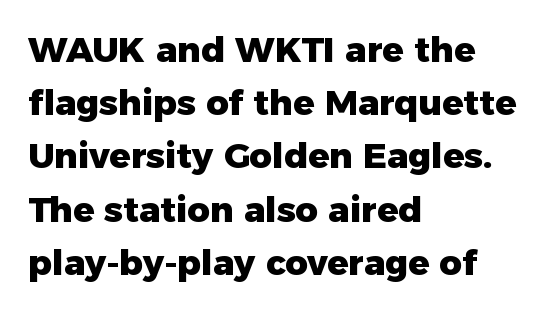
{"serif": "no", "italic": "no", "bold": "yes", "weight": "heavy", "width": "normal", "stroke_contrast": "low", "x_height": "medium", "monospaced": "no", "underline": "no", "align": "left", "line_spacing": "normal", "line_spacing_ratio": 1.52, "letter_spacing": "normal", "letter_spacing_em": 0.0, "glyph_px": 35}
